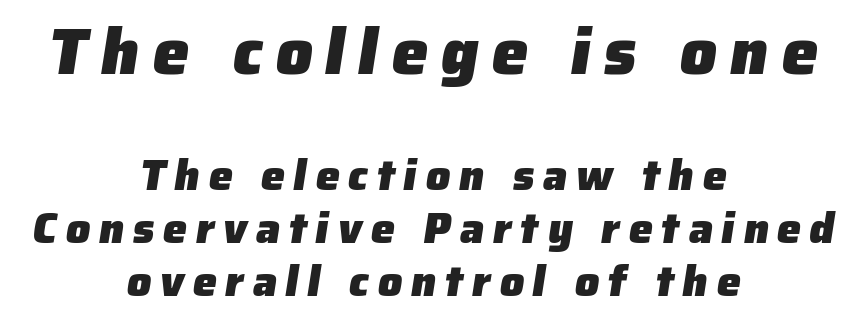
Q: Is the text bold? A: Yes.
Q: Is the typeface a serif or a sans-serif typeface? A: Sans-serif.
Q: Is the text underlined? A: No.
Q: How is the paragraph aligned? A: Centered.
Q: Is the spacing between letters normal or unusually wide? A: Unusually wide.
Q: Which block of text is set in a larger size, the first (top) or the second (bottom)? A: The first (top) one.
Q: Width (condensed, normal, or wide)? A: Normal.
Q: Stroke contrast? A: Low.
Q: x-height? A: Medium.
Q: Monospaced? A: No.
